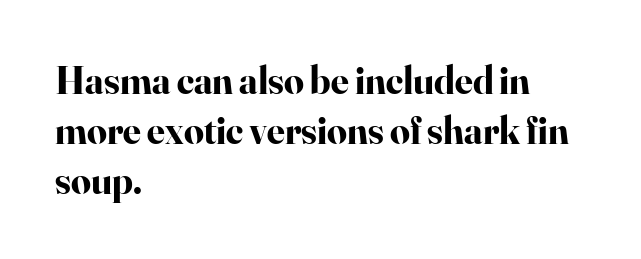
Check the space under the baseline: it is left empty. The typesetting leans heavy: a genuine bold. The face used here is proportionally spaced, like ordinary book or web type. Notice how the stems are strictly vertical — no italics here.
